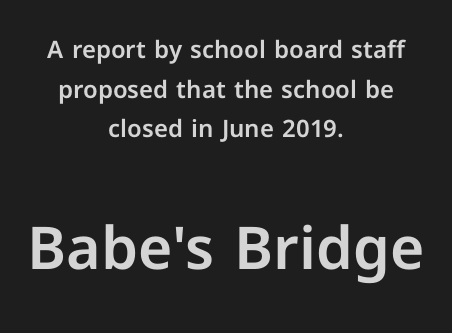
The image shows 59 px sans-serif type, upright; set centered, normal line spacing (1.65x), normal letter spacing, not underlined; the second (bottom) block is 2.46x larger; low stroke contrast and a medium x-height.
